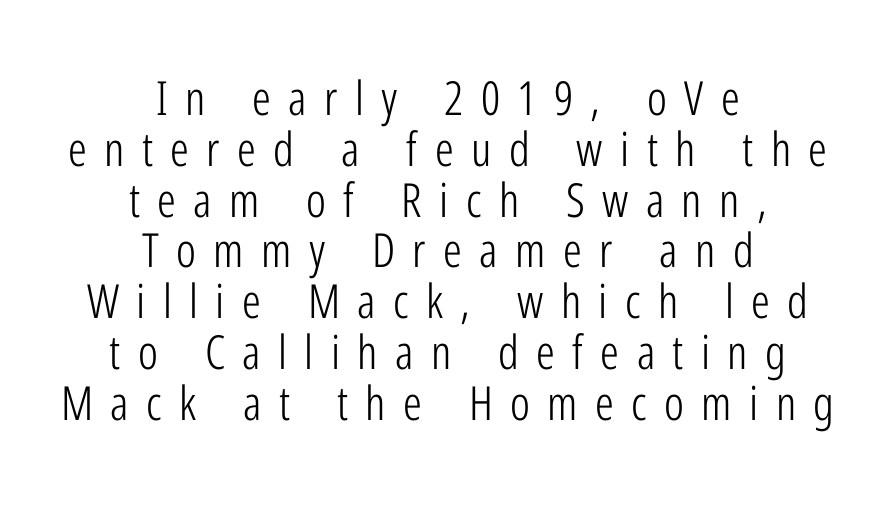
{"serif": "no", "italic": "no", "bold": "no", "weight": "light", "width": "condensed", "stroke_contrast": "low", "x_height": "medium", "monospaced": "no", "underline": "no", "align": "center", "line_spacing": "tight", "line_spacing_ratio": 1.08, "letter_spacing": "wide", "letter_spacing_em": 0.37, "glyph_px": 47}
